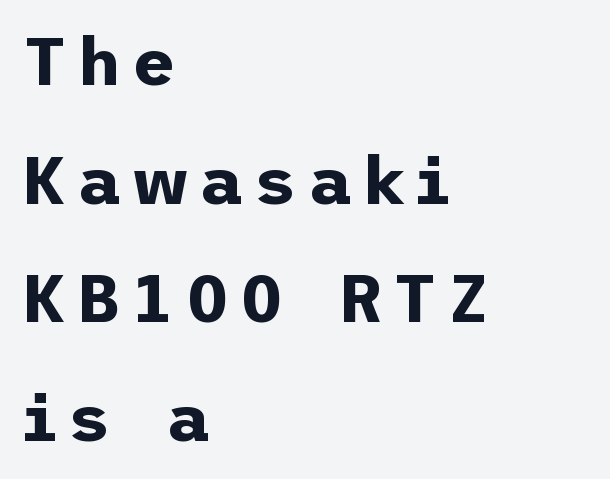
Q: Is the text bold? A: Yes.
Q: Is the text italic (slanted)? A: No, it is upright.
Q: Is the typeface a serif or a sans-serif typeface? A: Sans-serif.
Q: Is the text underlined? A: No.
Q: How is the paragraph aligned? A: Left-aligned.
Q: Width (condensed, normal, or wide)? A: Normal.
Q: Stroke contrast? A: Low.
Q: x-height? A: Medium.
